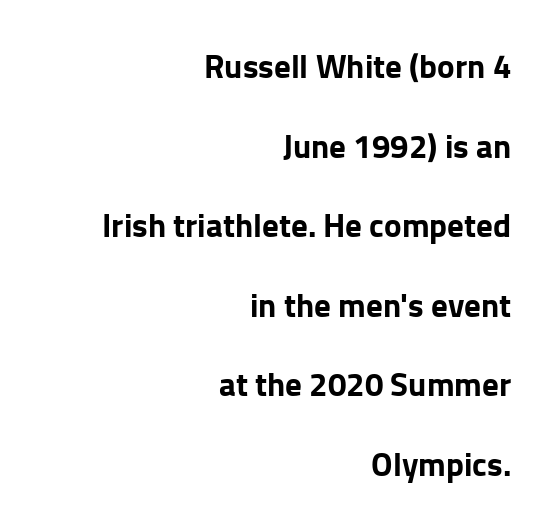
Whoever set this chose breathing room over compactness in the vertical rhythm. A dark, heavy texture on the line: the type is bold. Posture: straight, roman, zero tilt. The setting favours the right margin, as signatures and pull-quotes sometimes do.
